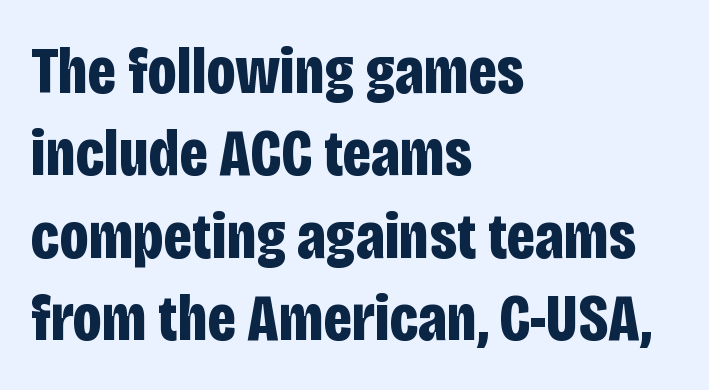
The passage shown stacks its lines at a standard gap. Inter-character spacing is left at the font's built-in metrics. Heavy-handed strokes throughout: this text is bold. This sample uses a sans-serif face. The baseline area is clear. Do the characters align in a grid? No, the font is proportional.
